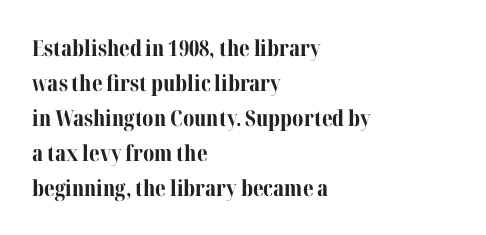
Q: Is the text bold? A: Yes.
Q: Is the text italic (slanted)? A: No, it is upright.
Q: Is the text underlined? A: No.
Q: How is the paragraph aligned? A: Left-aligned.
Q: Is the spacing between letters normal or unusually wide? A: Normal.
Q: Is the spacing between lines tight, normal or loose? A: Normal.
